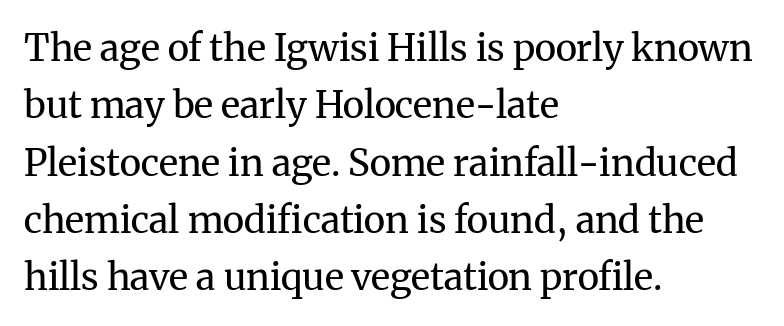
The image shows 37 px regular-weight serif type, upright; set left-aligned, normal line spacing (1.55x), normal letter spacing, not underlined; medium stroke contrast and a medium x-height.
